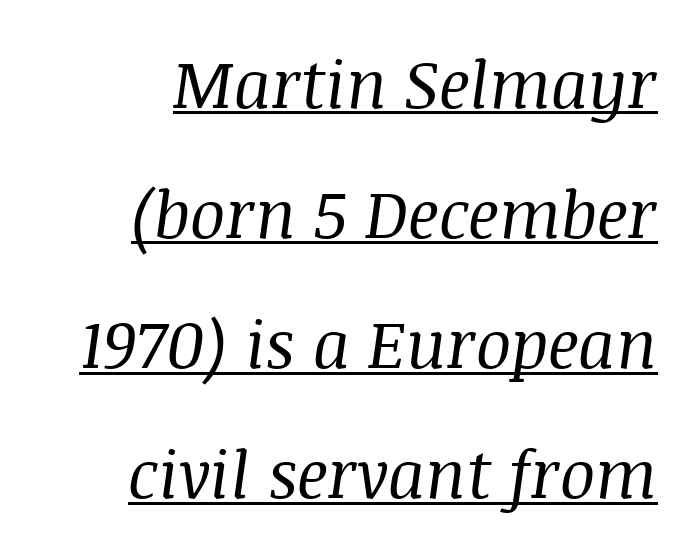
The image shows 66 px regular-weight serif type, italic (leaning right); set right-aligned, loose line spacing (1.97x), normal letter spacing, underlined; medium stroke contrast and a large x-height.
